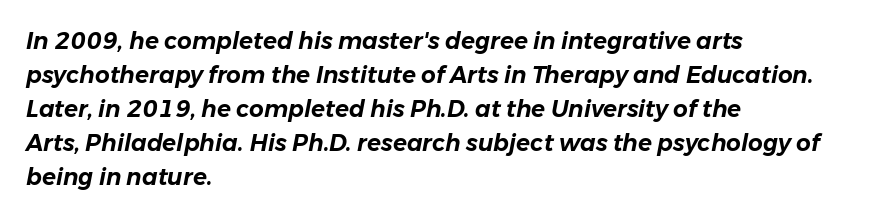
{"italic": "yes", "lean": "right", "slant_degrees": 11, "underline": "no", "align": "left", "line_spacing": "normal", "line_spacing_ratio": 1.48, "letter_spacing": "normal", "letter_spacing_em": 0.0, "glyph_px": 23}
